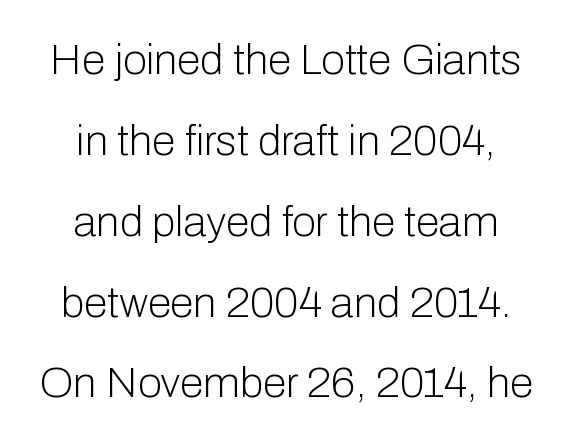
Looks like regular typesetting: each glyph gets only the width it needs. The weight tops out at a normal text grade. Does the type have serifs? No, each stem ends abruptly. The baseline area is clear. This sample uses an upright cut, with every glyph sitting square on the baseline.
